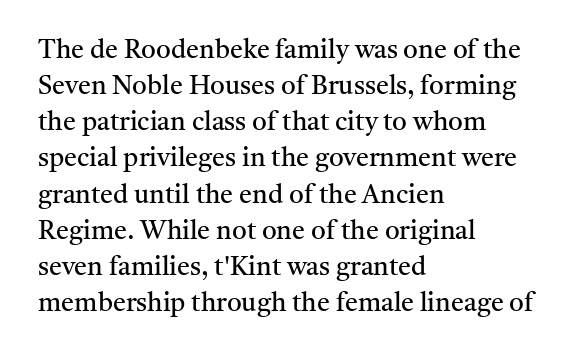
Q: Is the text bold? A: No.
Q: Is the text italic (slanted)? A: No, it is upright.
Q: Is the text underlined? A: No.
Q: How is the paragraph aligned? A: Left-aligned.
Q: Is the spacing between letters normal or unusually wide? A: Normal.
Q: Is the spacing between lines tight, normal or loose? A: Normal.
